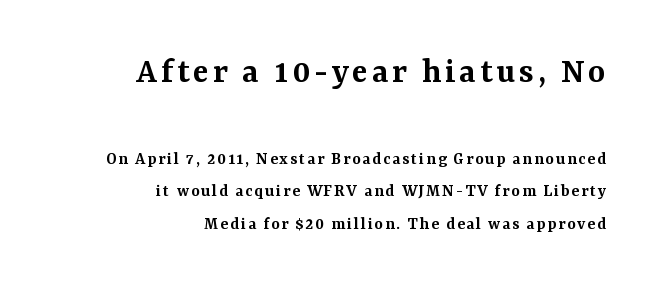
If you drew a line through each stem, it would be perfectly vertical. Leftover space on each line is placed entirely before the opening word. Here the designer chose a conventional face with non-uniform glyph widths. Does the type have serifs? Yes, each stem ends in a small foot. Type without underlining. Firm but not heavy-handed strokes: this text is semibold.
